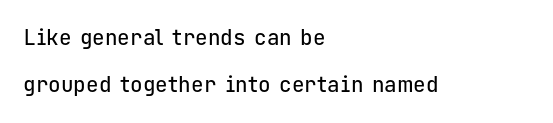
Q: Is the text italic (slanted)? A: No, it is upright.
Q: Is the text underlined? A: No.
Q: How is the paragraph aligned? A: Left-aligned.
Q: Is the spacing between letters normal or unusually wide? A: Normal.
Q: Is the spacing between lines tight, normal or loose? A: Loose.
